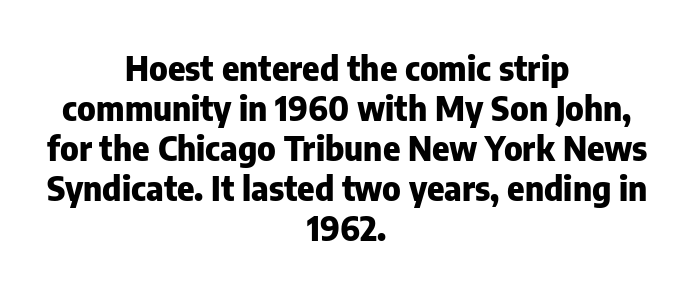
Proportional: the letters do not fall into vertical columns. What kind of face is this? One without serifs — a sans. Neither beginnings nor endings align; midpoints do. The baseline area is clear. The lettering holds an erect, upright posture throughout. These lines keep a tight, regular rhythm from letter to letter.
